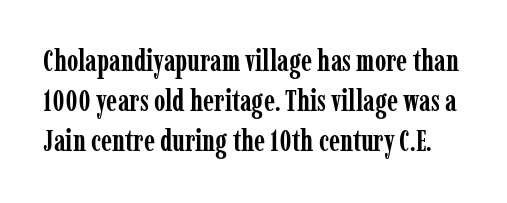
A typesetter would call this proportional, since set widths differ per character. Every letter is thick-stroked: bold, no question. The words here are not underlined. Style check: upright. Short note: letters normally spaced. Old-style or modern, the face here clearly has serifs.
